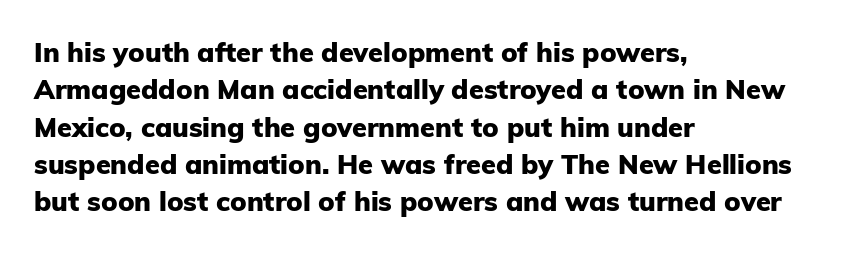
It's the straight-up-and-down kind of type. The lines are quadded left. Letter spacing: default. Rule under the text: the space is simply empty. The space between consecutive lines is moderate. Notice how thick the strokes are: this is what a full bold looks like.
